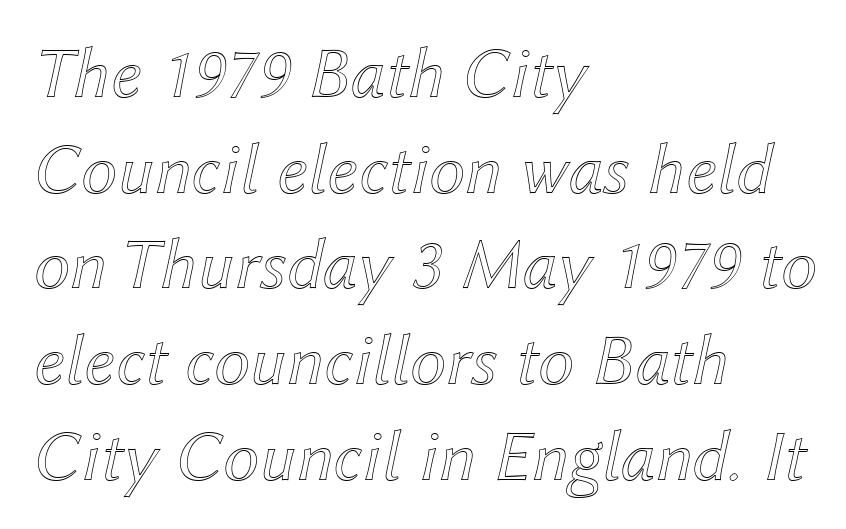
The image shows 73 px text type, italic (leaning right); set left-aligned, normal line spacing (1.31x), normal letter spacing, not underlined; a medium x-height.
